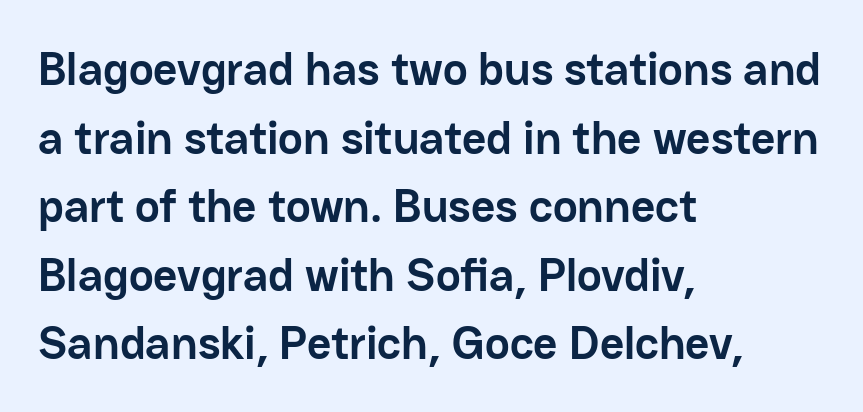
Q: Is the text bold? A: Yes.
Q: Is the text italic (slanted)? A: No, it is upright.
Q: Is the typeface a serif or a sans-serif typeface? A: Sans-serif.
Q: Is the text underlined? A: No.
Q: How is the paragraph aligned? A: Left-aligned.
Q: Is the spacing between letters normal or unusually wide? A: Normal.
Q: Is the spacing between lines tight, normal or loose? A: Normal.
Q: Width (condensed, normal, or wide)? A: Normal.
Q: Stroke contrast? A: Low.
Q: x-height? A: Medium.
Q: Monospaced? A: No.
